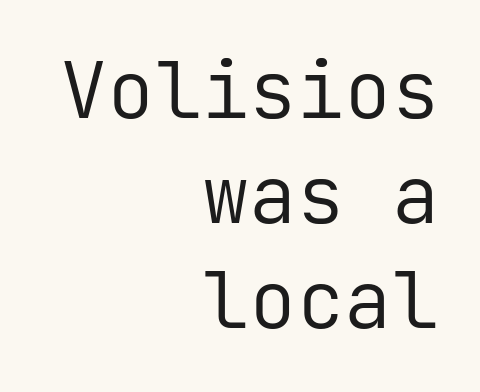
Only glyphs here, with clear space below each row. Tall strokes in this sample are plumb rather than angled. The characters are drawn with everyday or finer stroke widths. Letter spacing: default. This sample keeps an unexceptional amount of space between lines.
